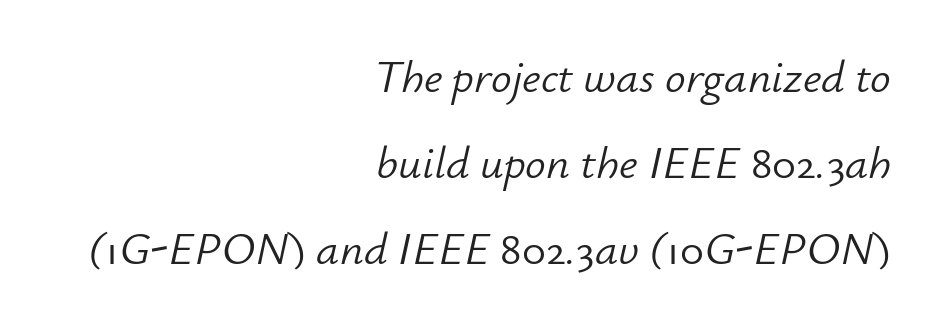
The image shows 46 px light type, italic (leaning right); set right-aligned, line spacing 1.87x, normal letter spacing, not underlined; low stroke contrast and a small x-height.
